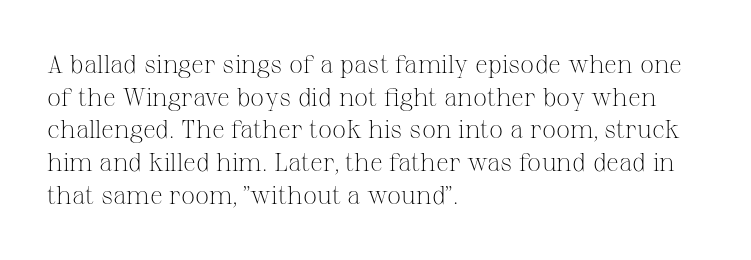
What's the leading like? Ordinary, nothing unusual. The passage shown has conventional tracking throughout. The typography opts for an upright posture over an oblique one. The passage is arranged the way most books set body copy — flush left.
